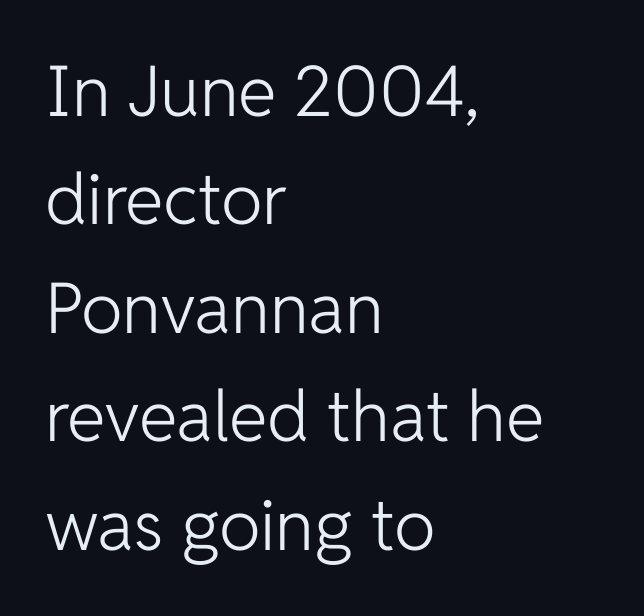
{"serif": "no", "italic": "no", "bold": "no", "weight": "light", "width": "normal", "stroke_contrast": "low", "x_height": "medium", "monospaced": "no", "underline": "no", "align": "left", "line_spacing": "normal", "line_spacing_ratio": 1.55, "letter_spacing": "normal", "letter_spacing_em": 0.0, "glyph_px": 70}
